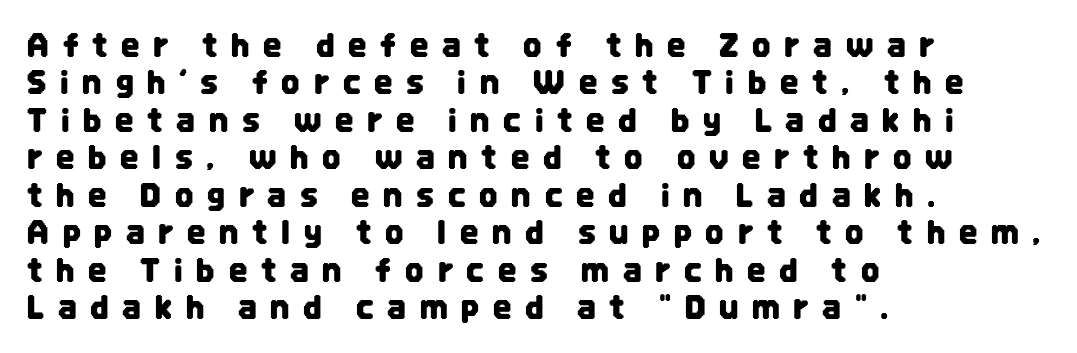
Every character sits straight up, as roman type does. Proportional: the letters do not fall into vertical columns. Quick note: underline off. A typesetter would label this face a sans. Observe the wide spacing: letters keep a clear distance from each other.
